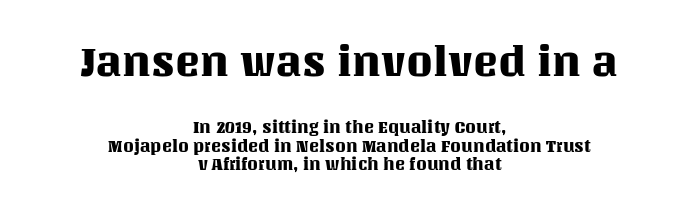
Q: Is the text italic (slanted)? A: No, it is upright.
Q: Is the text underlined? A: No.
Q: How is the paragraph aligned? A: Centered.
Q: Is the spacing between letters normal or unusually wide? A: Normal.
Q: Is the spacing between lines tight, normal or loose? A: Tight.
Q: Which block of text is set in a larger size, the first (top) or the second (bottom)? A: The first (top) one.
Q: Width (condensed, normal, or wide)? A: Normal.
Q: Stroke contrast? A: Medium.
Q: x-height? A: Large.
Q: Monospaced? A: No.
